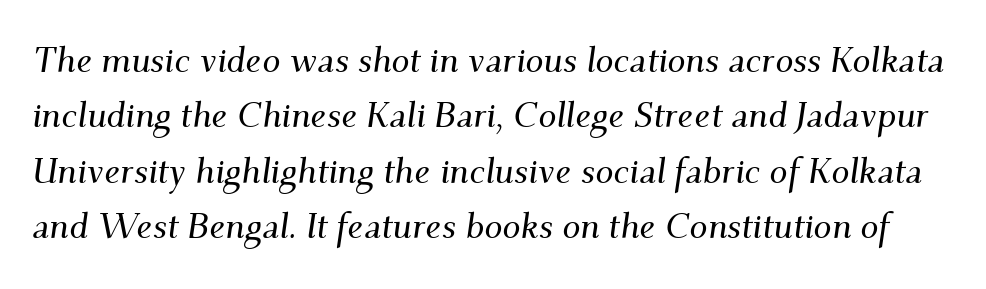
{"serif": "yes", "italic": "yes", "lean": "right", "slant_degrees": 9, "width": "normal", "stroke_contrast": "medium", "x_height": "small", "monospaced": "no", "underline": "no", "line_spacing": "normal", "line_spacing_ratio": 1.54, "letter_spacing": "normal", "letter_spacing_em": 0.0, "glyph_px": 36}
